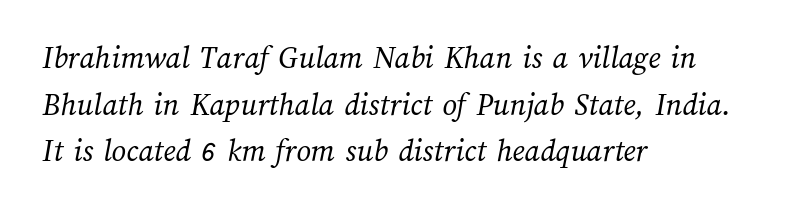
{"bold": "no", "weight": "regular", "width": "normal", "stroke_contrast": "medium", "x_height": "medium", "monospaced": "no", "underline": "no", "align": "left", "line_spacing": "normal", "line_spacing_ratio": 1.46, "letter_spacing": "normal", "letter_spacing_em": 0.0, "glyph_px": 32}
